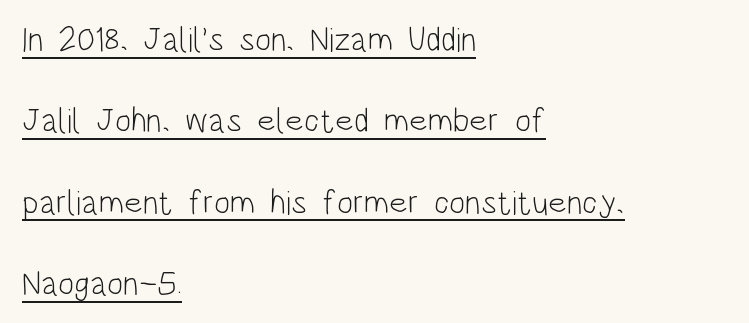
The rendering uses natural spacing where letterforms have individual widths. The face used here is rendered with its standard letterfit. Typographically, this falls in the sans-serif category. Students, observe: this is what heavily led, spacious text looks like.
